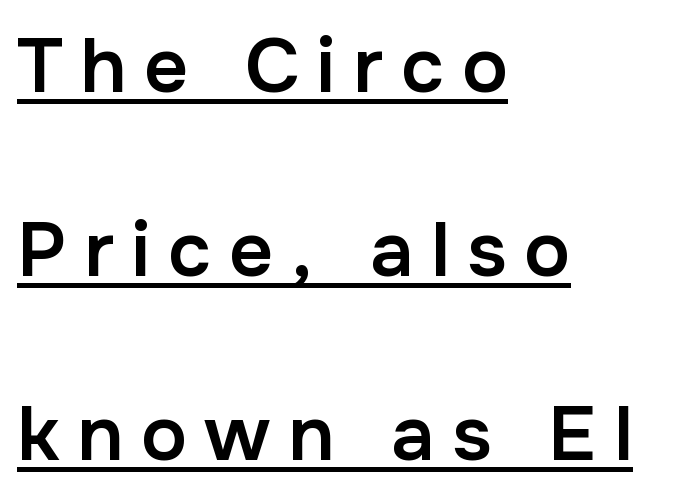
{"serif": "no", "italic": "no", "bold": "semi", "weight": "semibold", "width": "normal", "stroke_contrast": "low", "x_height": "medium", "monospaced": "no", "underline": "yes", "align": "left", "line_spacing": "loose", "line_spacing_ratio": 2.39, "letter_spacing": "wide", "letter_spacing_em": 0.23, "glyph_px": 77}
